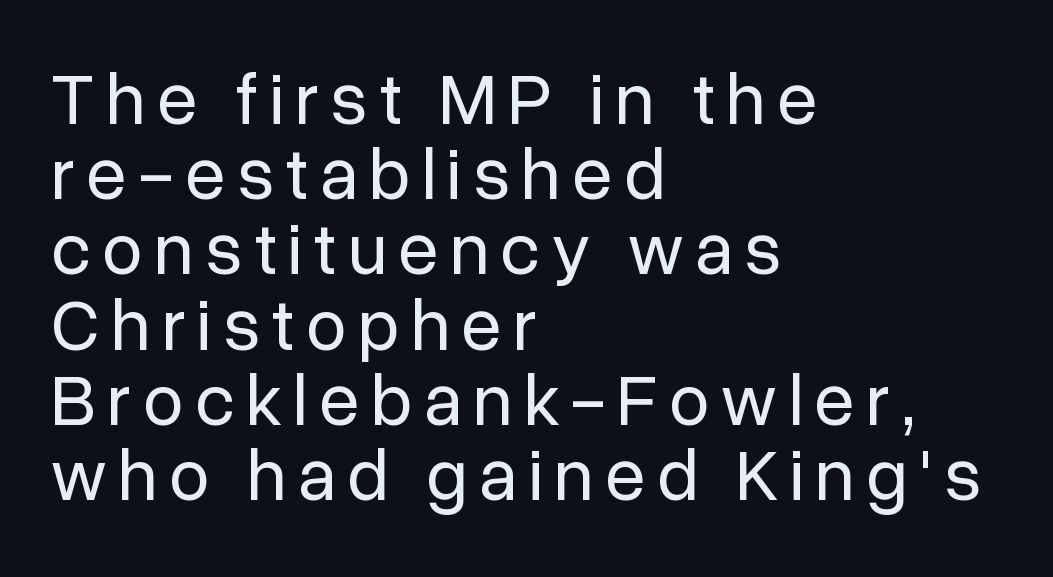
The rendering uses a small line-height, squeezing the rows. A typesetter would call this proportional, since set widths differ per character. Is the block centered? No — it sits flush against the left margin. Designer's note — italics off, roman on. Honestly, there is no underline to notice here at all. Counters stay open thanks to moderate or lighter strokes.
